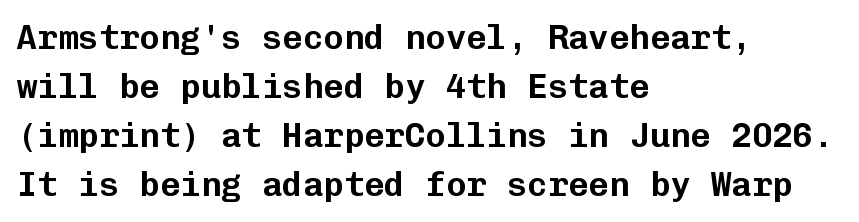
The foot of each line stays bare and open. Is this a fixed-width face? Yes — each glyph sits in an identical cell. This rendering uses left alignment, leaving the right contour irregular. You could call the tracking neutral — neither tight nor loose. It's the straight-up-and-down kind of type. The space between consecutive lines is moderate.
